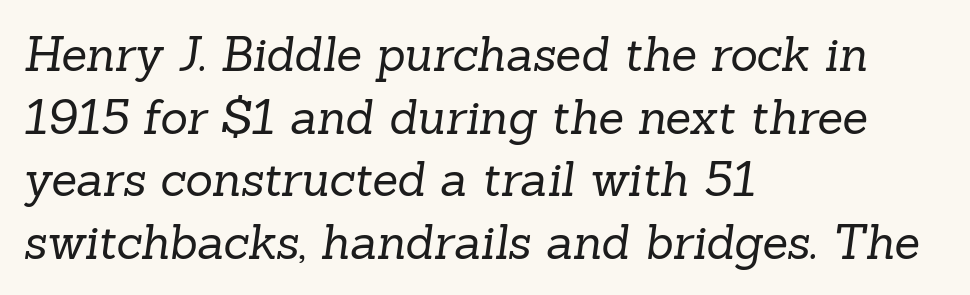
Look at the bottom of the vertical strokes: they flare into serifs here. There is no visible air inserted between adjacent glyphs. Note the varied advance widths — an 'i' is clearly narrower than an 'm'. Compared with a centered layout, this one pins lines to the left instead. Ink coverage per letter is moderate at most. Line spacing here is normal.
